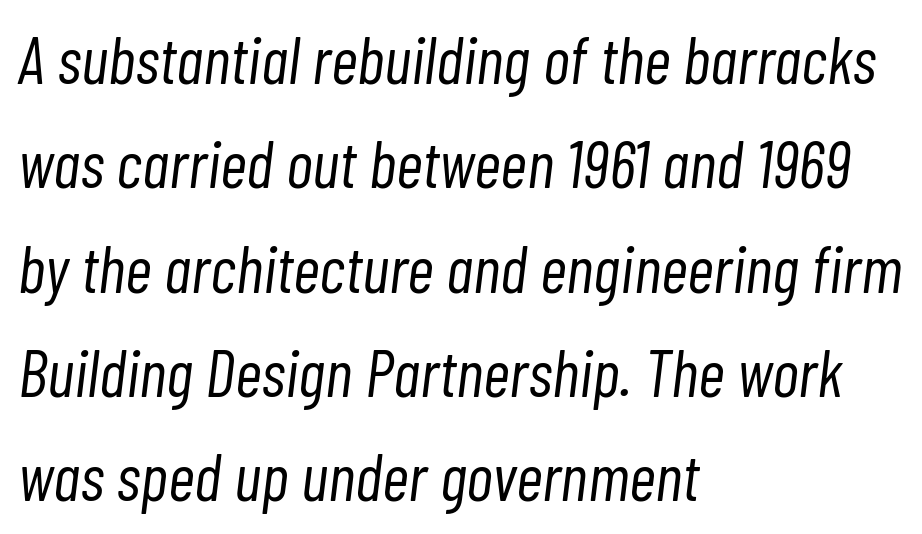
The image shows 66 px light, condensed type, italic (leaning right); set left-aligned, normal line spacing (1.58x), normal letter spacing, not underlined; low stroke contrast and a medium x-height.
